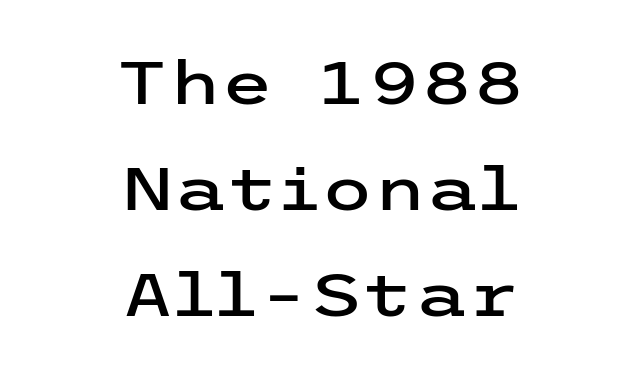
Q: Is the text italic (slanted)? A: No, it is upright.
Q: Is the typeface a serif or a sans-serif typeface? A: Sans-serif.
Q: Is the text underlined? A: No.
Q: How is the paragraph aligned? A: Centered.
Q: Is the spacing between letters normal or unusually wide? A: Normal.
Q: Width (condensed, normal, or wide)? A: Wide.
Q: Stroke contrast? A: Low.
Q: x-height? A: Medium.
